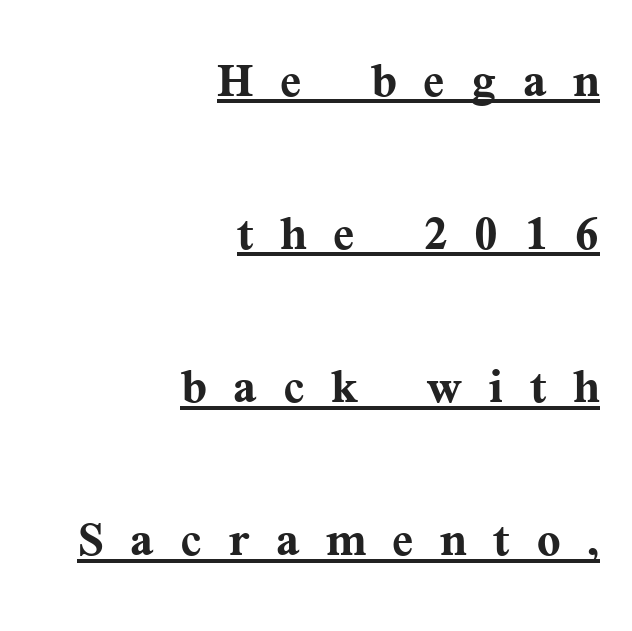
{"serif": "yes", "italic": "no", "bold": "yes", "weight": "semibold", "width": "normal", "stroke_contrast": "medium", "x_height": "medium", "monospaced": "no", "underline": "yes", "align": "right", "line_spacing": "loose", "line_spacing_ratio": 2.47, "letter_spacing": "wide", "letter_spacing_em": 0.43, "glyph_px": 62}
